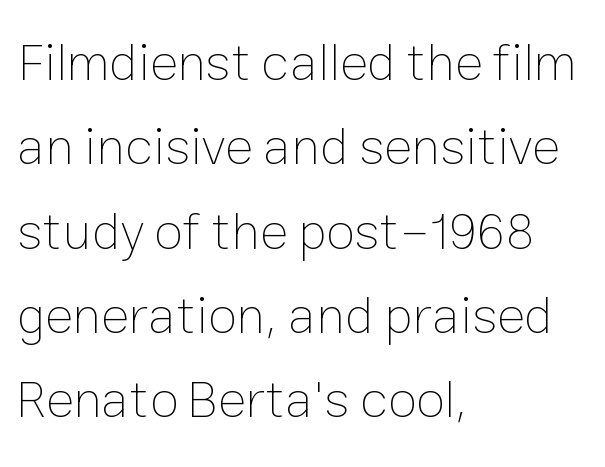
The image shows 53 px thin type, upright; set left-aligned, normal line spacing (1.59x), normal letter spacing, not underlined; low stroke contrast and a medium x-height.
